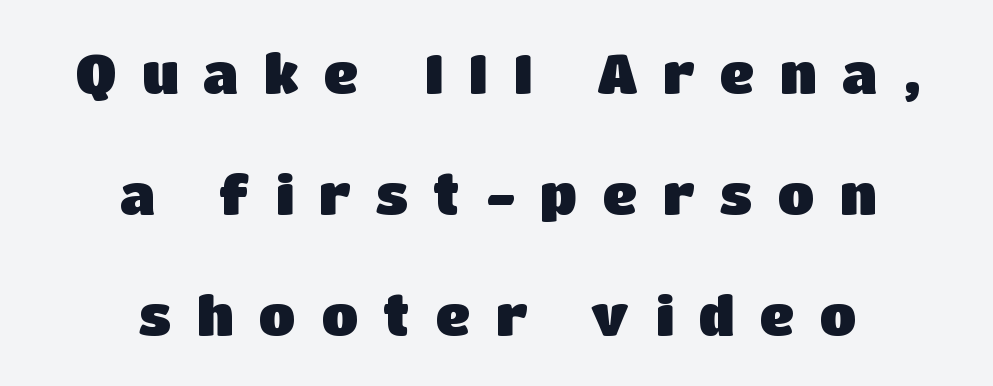
The image shows 54 px heavy sans-serif type, upright; set centered, loose line spacing (2.24x), unusually wide letter spacing (+0.46 em), not underlined; low stroke contrast and a large x-height.
